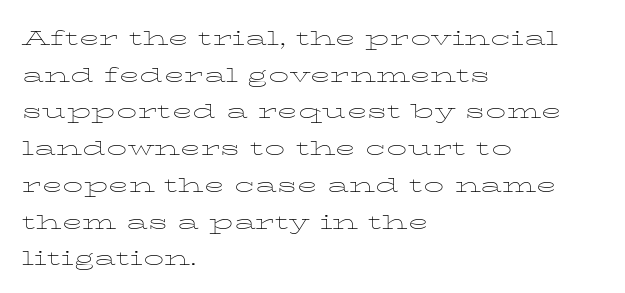
{"italic": "no", "bold": "no", "underline": "no", "align": "left", "line_spacing": "normal", "line_spacing_ratio": 1.36, "letter_spacing": "normal", "letter_spacing_em": 0.0, "glyph_px": 27}
